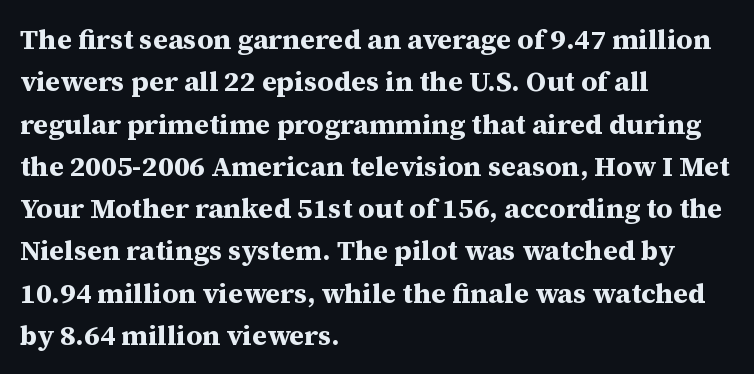
Q: Is the text bold? A: Yes.
Q: Is the text italic (slanted)? A: No, it is upright.
Q: Is the typeface a serif or a sans-serif typeface? A: Serif.
Q: Is the text underlined? A: No.
Q: How is the paragraph aligned? A: Left-aligned.
Q: Is the spacing between letters normal or unusually wide? A: Normal.
Q: Is the spacing between lines tight, normal or loose? A: Normal.
Q: Width (condensed, normal, or wide)? A: Normal.
Q: Stroke contrast? A: Medium.
Q: x-height? A: Medium.
Q: Monospaced? A: No.
